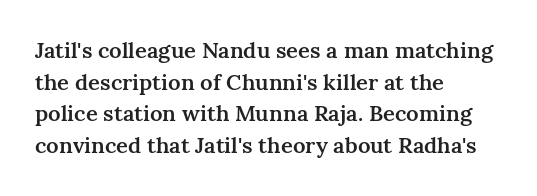
The image shows 22 px text type, upright; set left-aligned, normal line spacing (1.44x), normal letter spacing, not underlined.
